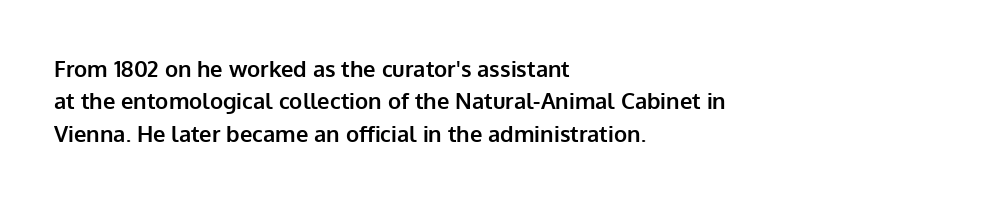
Q: Is the text bold? A: Yes.
Q: Is the text italic (slanted)? A: No, it is upright.
Q: Is the text underlined? A: No.
Q: How is the paragraph aligned? A: Left-aligned.
Q: Is the spacing between letters normal or unusually wide? A: Normal.
Q: Is the spacing between lines tight, normal or loose? A: Normal.
